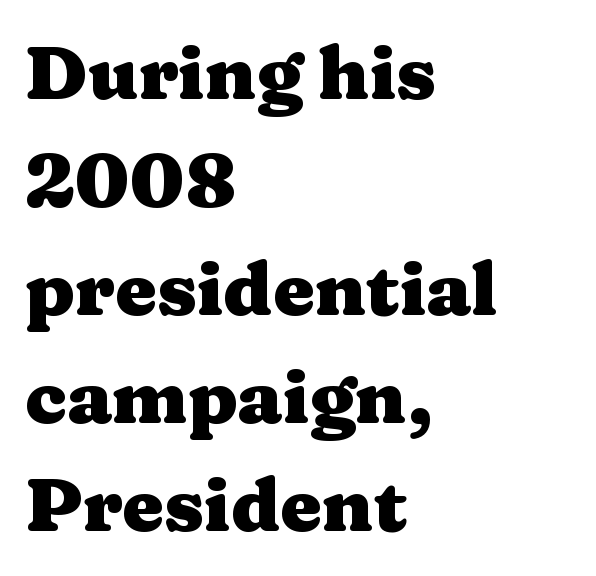
The image shows 75 px heavy, wide serif type, upright; set left-aligned, normal line spacing (1.44x), normal letter spacing, not underlined; medium stroke contrast and a medium x-height.
